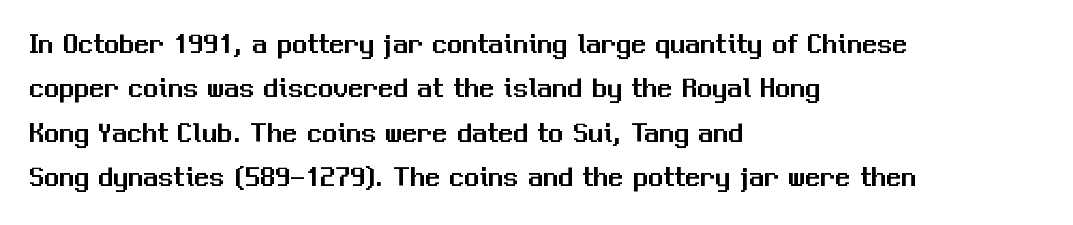
The image shows 30 px sans-serif type, upright; set left-aligned, normal line spacing (1.48x), normal letter spacing, not underlined; medium stroke contrast and a medium x-height.
